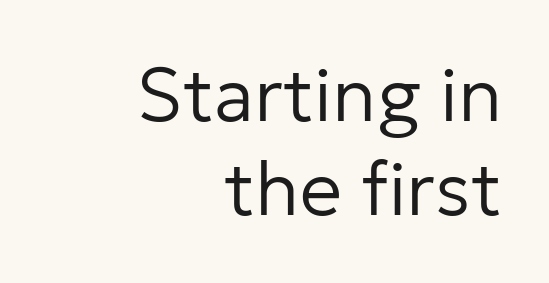
Q: Is the text bold? A: No.
Q: Is the text italic (slanted)? A: No, it is upright.
Q: Is the typeface a serif or a sans-serif typeface? A: Sans-serif.
Q: Is the text underlined? A: No.
Q: How is the paragraph aligned? A: Right-aligned.
Q: Is the spacing between letters normal or unusually wide? A: Normal.
Q: Is the spacing between lines tight, normal or loose? A: Normal.
Q: Width (condensed, normal, or wide)? A: Normal.
Q: Stroke contrast? A: Low.
Q: x-height? A: Medium.
Q: Monospaced? A: No.
